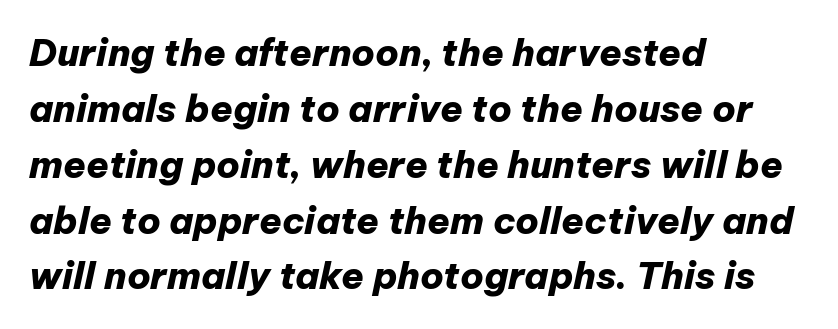
The passage shown leans; its letterforms are oblique. This rendering uses left alignment, leaving the right contour irregular. Reading down the column, the eye jumps a familiar distance to each next line. Observe the ordinary spacing: letters are neighbours, not strangers.
